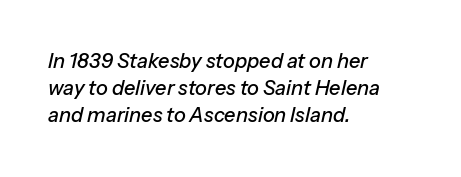
Does the leading feel generous? No, just average. Caption: multi-line text, flush left, ragged right. Standard letterfit; no display-style spreading of the glyphs. The glyphs look as if they've been sheared to an angle.
